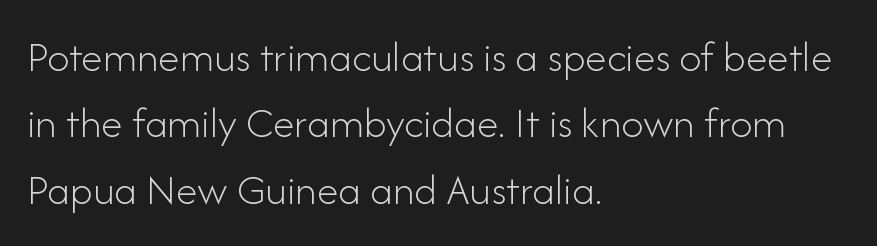
Is this a fixed-width face? No — the glyphs have proportional, varying widths. Evenly set lines give the paragraph a standard silhouette. Vertical strokes here are truly vertical. The passage is arranged the way most books set body copy — flush left.
